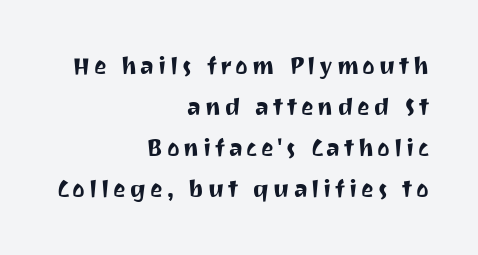
{"italic": "no", "underline": "no", "align": "right", "line_spacing_ratio": 1.71, "glyph_px": 24}
